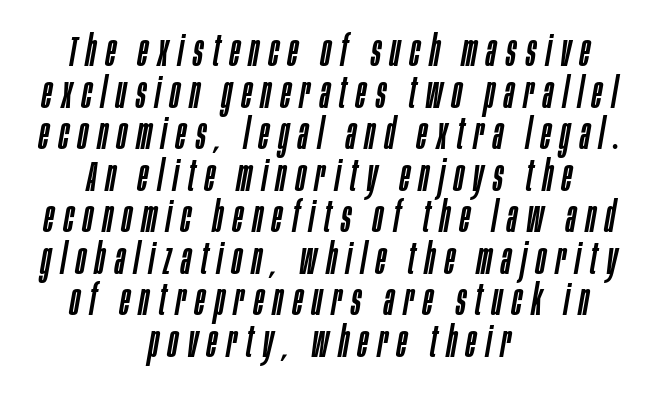
Q: Is the text italic (slanted)? A: Yes, it leans right by about 10 degrees.
Q: Is the text underlined? A: No.
Q: How is the paragraph aligned? A: Centered.
Q: Is the spacing between letters normal or unusually wide? A: Unusually wide.
Q: Is the spacing between lines tight, normal or loose? A: Tight.
Q: Width (condensed, normal, or wide)? A: Condensed.
Q: Stroke contrast? A: Low.
Q: x-height? A: Large.
Q: Monospaced? A: No.
